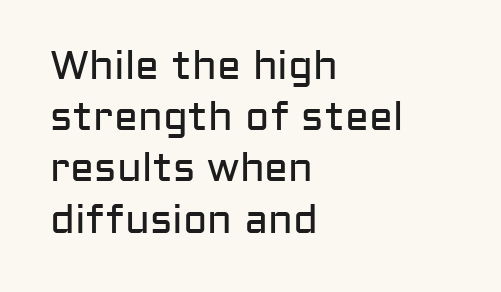
{"serif": "no", "italic": "no", "bold": "no", "weight": "regular", "width": "normal", "stroke_contrast": "low", "x_height": "medium", "monospaced": "no", "underline": "no", "align": "left", "line_spacing": "normal", "line_spacing_ratio": 1.28, "letter_spacing": "normal", "letter_spacing_em": 0.0, "glyph_px": 40}
